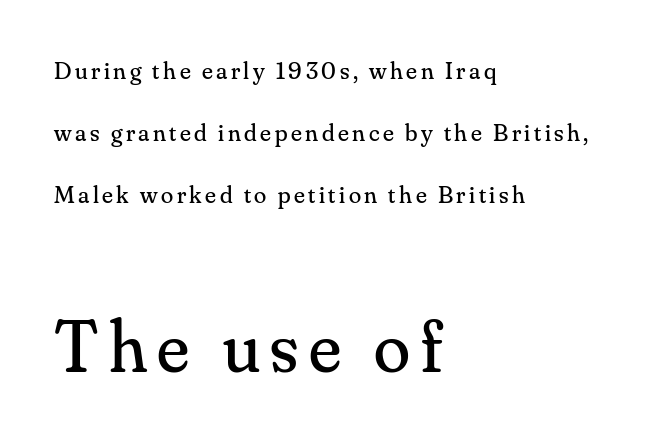
Q: Is the text bold? A: No.
Q: Is the text italic (slanted)? A: No, it is upright.
Q: Is the typeface a serif or a sans-serif typeface? A: Serif.
Q: Is the text underlined? A: No.
Q: How is the paragraph aligned? A: Left-aligned.
Q: Is the spacing between lines tight, normal or loose? A: Loose.
Q: Which block of text is set in a larger size, the first (top) or the second (bottom)? A: The second (bottom) one.
Q: Width (condensed, normal, or wide)? A: Normal.
Q: Stroke contrast? A: Medium.
Q: x-height? A: Small.
Q: Monospaced? A: No.
